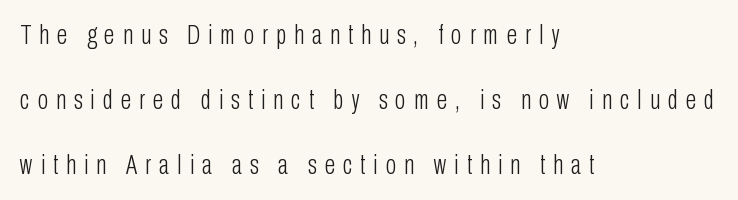
No extra ink here — the face is not bold. Which margin do the lines hug? The left one — the right edge is uneven. Short note: letters widely spaced. The font's upright variant was chosen for this text.
